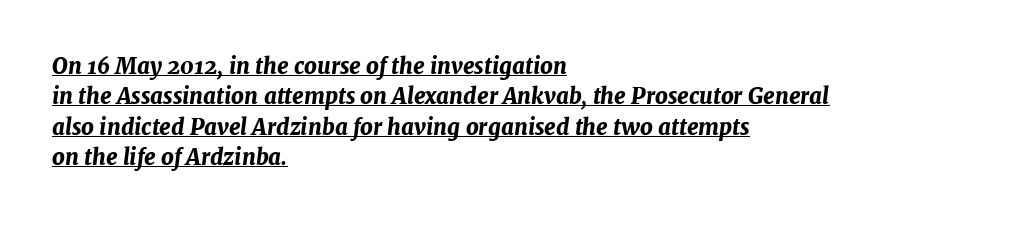
Q: Is the text bold? A: Yes.
Q: Is the text italic (slanted)? A: Yes, it leans right by about 7 degrees.
Q: Is the text underlined? A: Yes.
Q: How is the paragraph aligned? A: Left-aligned.
Q: Is the spacing between letters normal or unusually wide? A: Normal.
Q: Is the spacing between lines tight, normal or loose? A: Normal.
